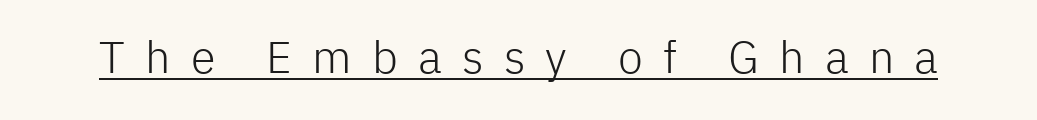
The image shows 45 px light sans-serif type, upright; set unusually wide letter spacing (+0.45 em), underlined; low stroke contrast and a medium x-height.
